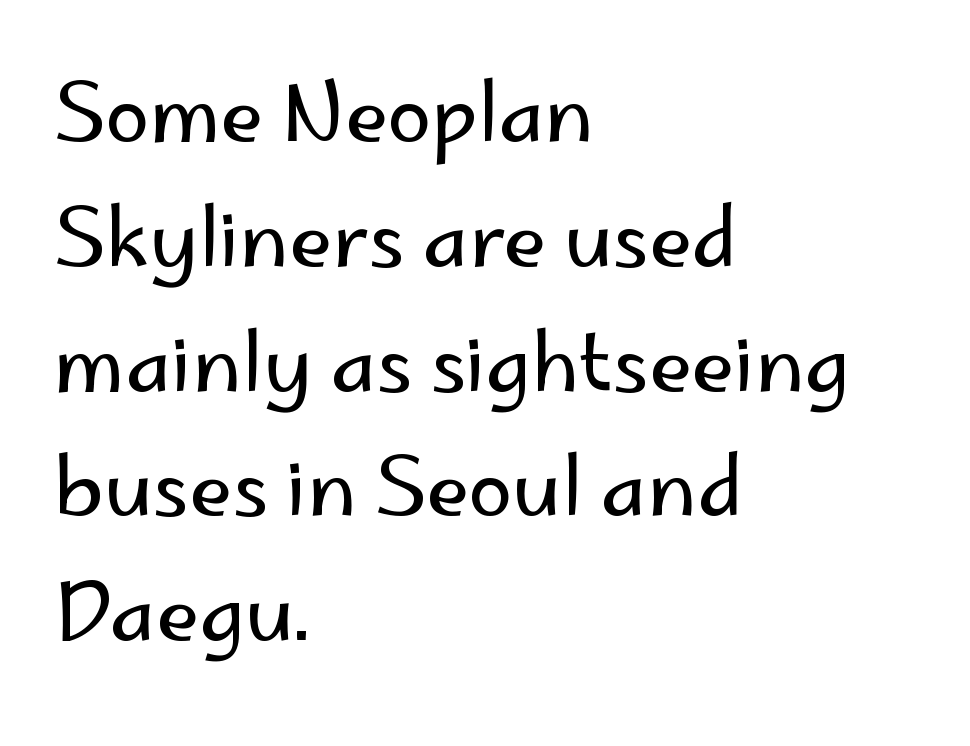
One glance says typical: line gaps are just what's usual. Examine the stroke ends and you'll find no serifs. Underlining? Definitely not there. A typesetter would call this proportional, since set widths differ per character.
